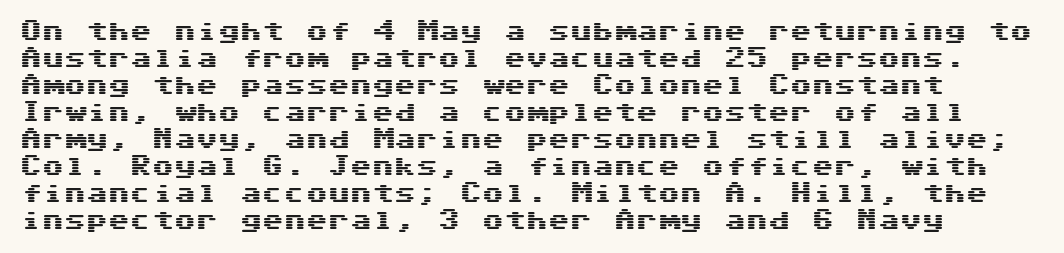
Characters remain perfectly vertical along every line. Glyph-to-glyph distance matches everyday printed text. The foot of each line stays bare and open.
